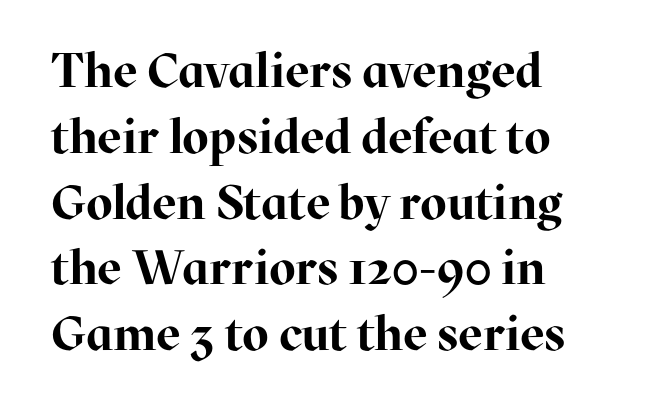
The baseline area is clear. The passage shown is typeset with a serif family. Evenly set lines give the paragraph a standard silhouette. What weight is shown? A full bold with thick strokes. The type is set solid horizontally, with unmodified tracking.
